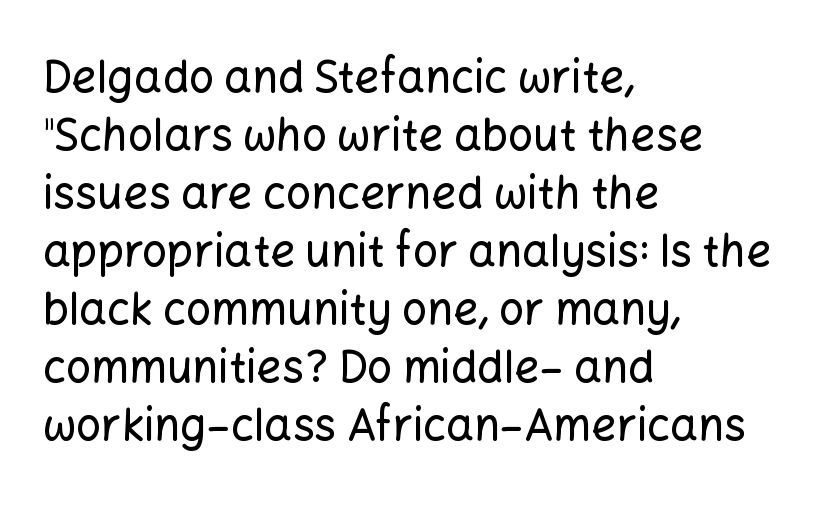
Q: Is the text italic (slanted)? A: No, it is upright.
Q: Is the typeface a serif or a sans-serif typeface? A: Sans-serif.
Q: Is the text underlined? A: No.
Q: How is the paragraph aligned? A: Left-aligned.
Q: Is the spacing between letters normal or unusually wide? A: Normal.
Q: Is the spacing between lines tight, normal or loose? A: Normal.
Q: Width (condensed, normal, or wide)? A: Normal.
Q: Stroke contrast? A: Low.
Q: x-height? A: Medium.
Q: Monospaced? A: No.
